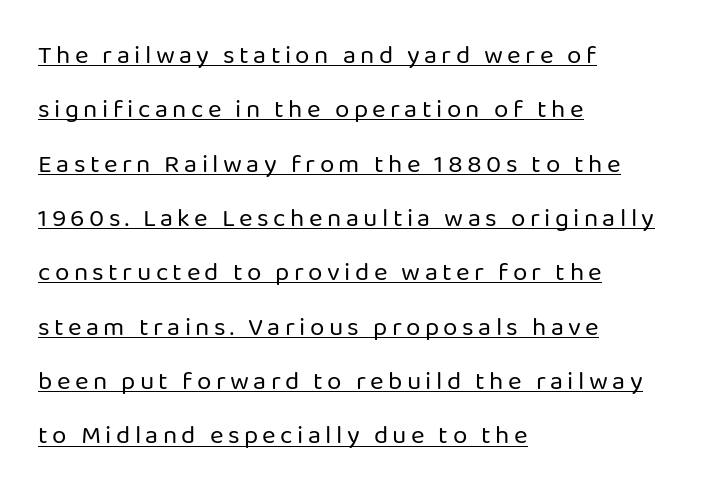
{"italic": "no", "bold": "no", "underline": "yes", "align": "left", "line_spacing": "loose", "line_spacing_ratio": 2.09, "glyph_px": 26}
